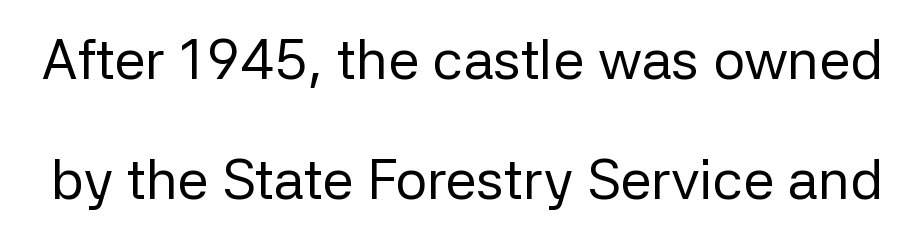
The image shows 56 px regular-weight sans-serif type, upright; set loose line spacing (2.15x), normal letter spacing, not underlined; low stroke contrast and a medium x-height.
